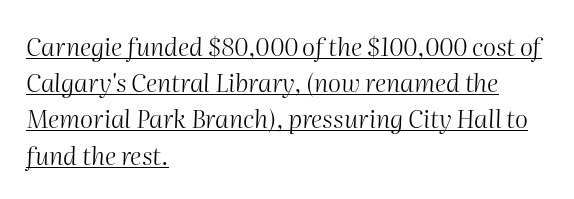
The image shows 25 px text type, italic (leaning right); set left-aligned, normal line spacing (1.45x), normal letter spacing, underlined.
